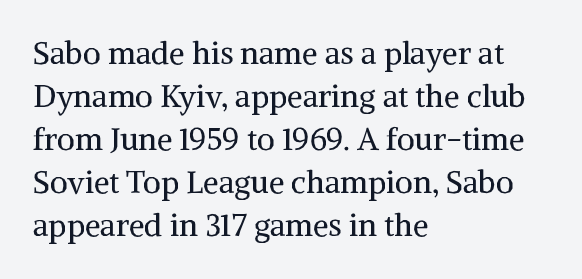
{"serif": "yes", "italic": "no", "bold": "no", "weight": "regular", "width": "normal", "stroke_contrast": "medium", "x_height": "medium", "monospaced": "no", "underline": "no", "align": "left", "line_spacing": "normal", "line_spacing_ratio": 1.39, "letter_spacing": "normal", "letter_spacing_em": 0.0, "glyph_px": 31}
